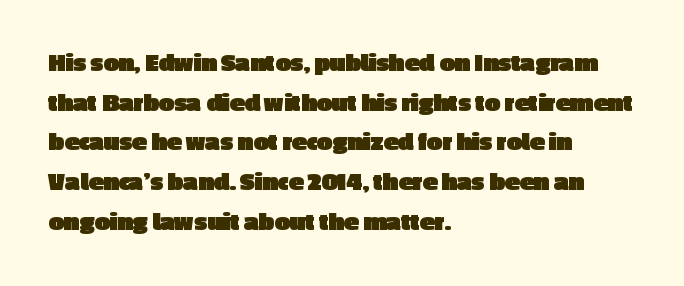
The image shows 27 px bold type, upright; set left-aligned, normal line spacing (1.47x), normal letter spacing, not underlined.
